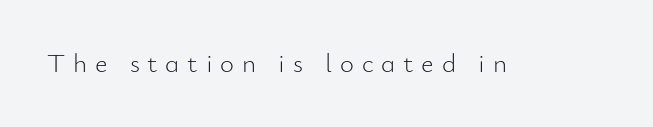
Q: Is the text bold? A: No.
Q: Is the text italic (slanted)? A: No, it is upright.
Q: Is the text underlined? A: No.
Q: Is the spacing between letters normal or unusually wide? A: Unusually wide.
